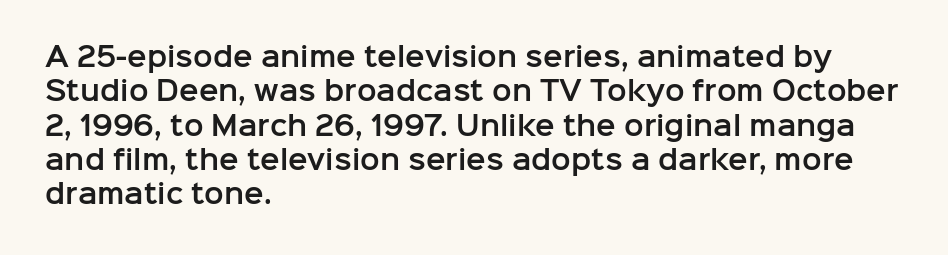
Here the glyphs are tracked normally, forming tight word shapes. Notice how the passage keeps a crisp vertical edge on the left only. A normal amount of white space separates one row of letters from the next. The string is rendered with underlining switched off.
